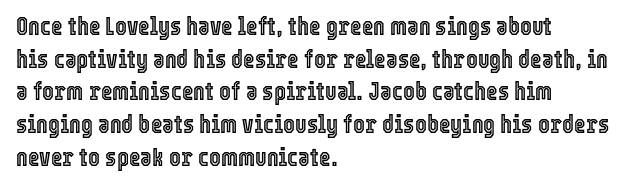
The tracking reads as untouched default to a designer's eye. Has an underline been added? It has not. Where is the straight margin? On the left. A typesetter would call this leading conventional body-copy spacing.
